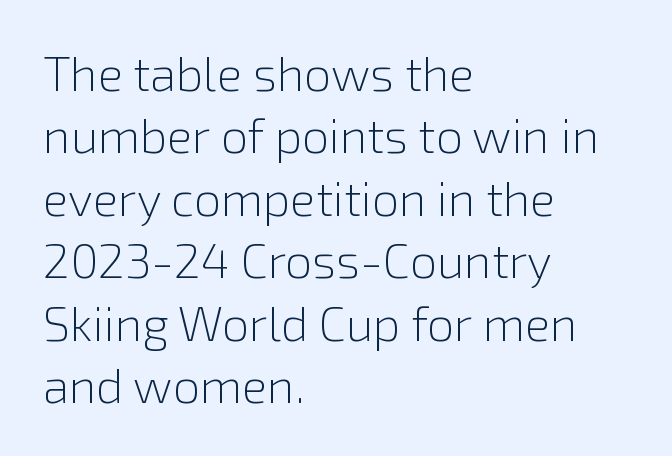
{"serif": "no", "italic": "no", "bold": "no", "weight": "light", "width": "normal", "stroke_contrast": "low", "x_height": "medium", "monospaced": "no", "underline": "no", "align": "left", "line_spacing": "normal", "line_spacing_ratio": 1.3, "letter_spacing": "normal", "letter_spacing_em": 0.0, "glyph_px": 48}
